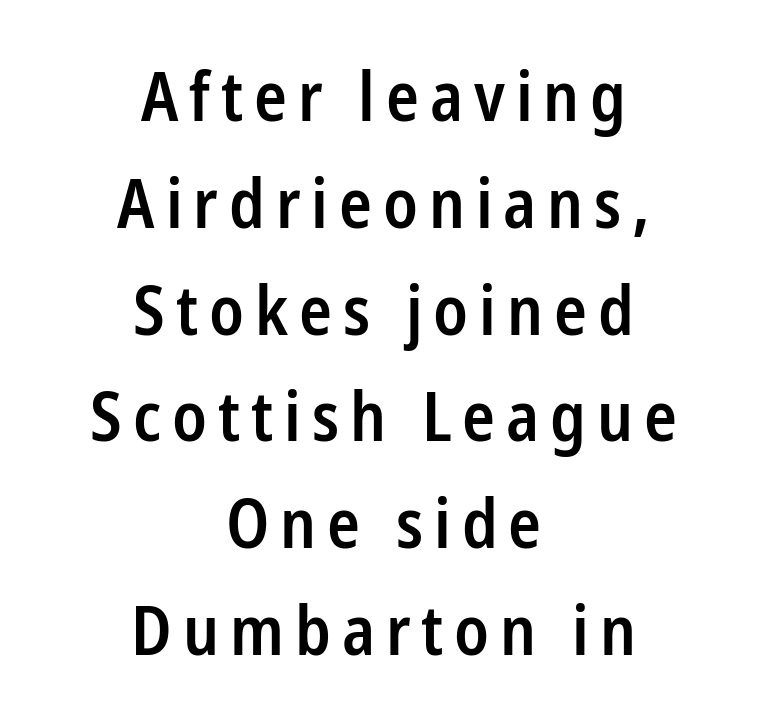
The image shows 68 px semibold, condensed sans-serif type, upright; set centered, normal line spacing (1.57x), not underlined; low stroke contrast and a medium x-height.
